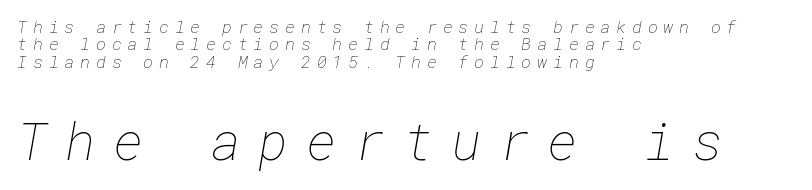
The lines are packed closely together with very little leading. You could only call the tracking loose — the letters float apart. Nothing heavy about these letters — not bold at all. Type size steps up from the first block to the second.
